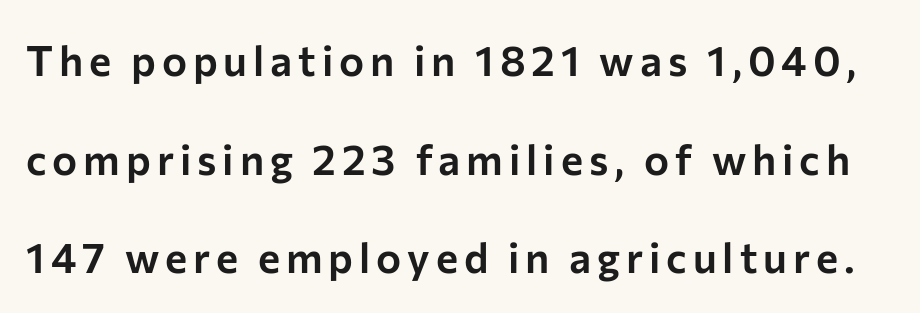
Q: Is the text italic (slanted)? A: No, it is upright.
Q: Is the typeface a serif or a sans-serif typeface? A: Sans-serif.
Q: Is the text underlined? A: No.
Q: Is the spacing between lines tight, normal or loose? A: Loose.
Q: Width (condensed, normal, or wide)? A: Normal.
Q: Stroke contrast? A: Low.
Q: x-height? A: Medium.
Q: Monospaced? A: No.
